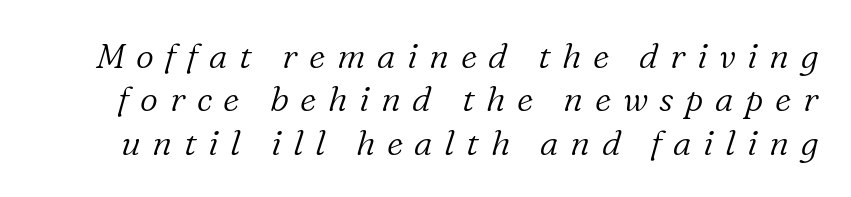
Q: Is the text bold? A: No.
Q: Is the text italic (slanted)? A: Yes, it leans right by about 16 degrees.
Q: Is the typeface a serif or a sans-serif typeface? A: Serif.
Q: Is the text underlined? A: No.
Q: Is the spacing between letters normal or unusually wide? A: Unusually wide.
Q: Width (condensed, normal, or wide)? A: Normal.
Q: Stroke contrast? A: Low.
Q: x-height? A: Medium.
Q: Monospaced? A: No.
